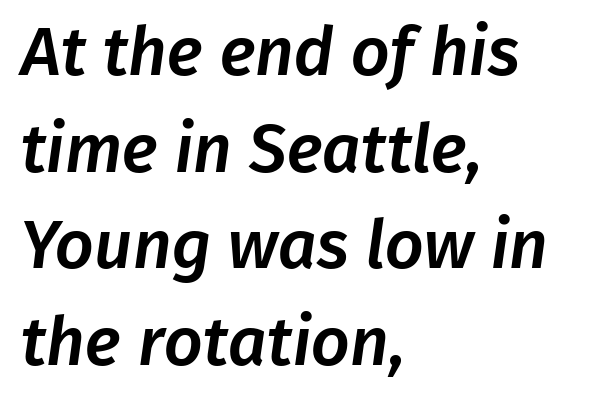
Q: Is the typeface a serif or a sans-serif typeface? A: Sans-serif.
Q: Is the text underlined? A: No.
Q: How is the paragraph aligned? A: Left-aligned.
Q: Is the spacing between letters normal or unusually wide? A: Normal.
Q: Is the spacing between lines tight, normal or loose? A: Normal.
Q: Width (condensed, normal, or wide)? A: Normal.
Q: Stroke contrast? A: Low.
Q: x-height? A: Medium.
Q: Monospaced? A: No.
